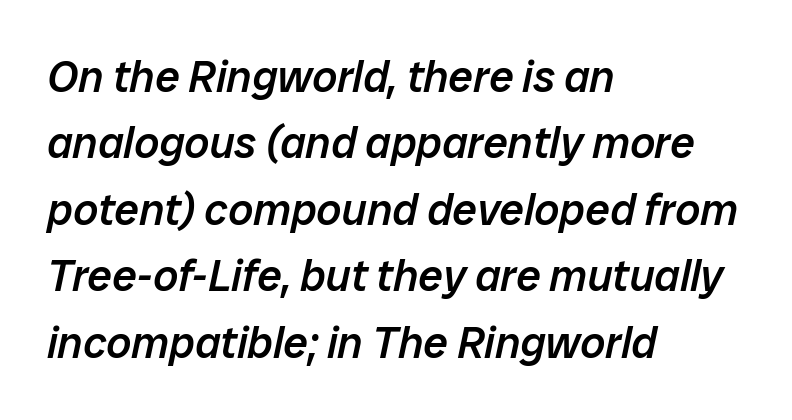
The image shows 44 px semibold type, italic (leaning right); set left-aligned, normal line spacing (1.51x), normal letter spacing, not underlined; low stroke contrast and a medium x-height.
